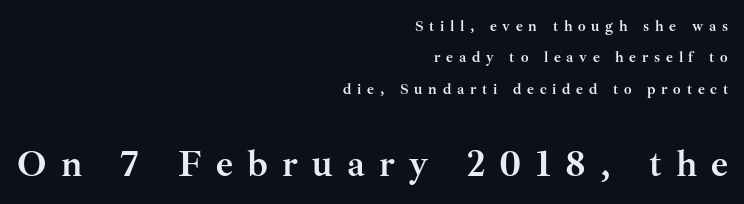
The sample has been set heavy, in full bold. The tracking reads as deliberately expanded to a designer's eye. Here the designer chose a conventional face with non-uniform glyph widths. Has an underline been added? It has not. The paragraph shown leans on its right margin. Whoever set this made the second block the dominant, larger element.
